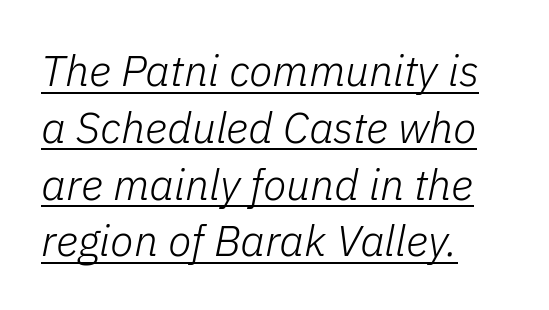
The image shows 43 px light type, italic (leaning right); set left-aligned, normal line spacing (1.32x), normal letter spacing, underlined; low stroke contrast and a medium x-height.
